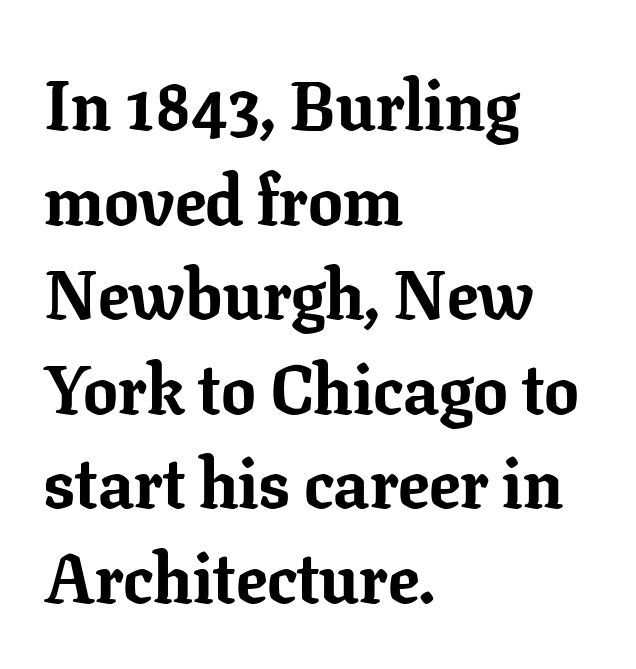
{"serif": "yes", "italic": "no", "bold": "yes", "weight": "bold", "width": "normal", "stroke_contrast": "low", "x_height": "medium", "monospaced": "no", "underline": "no", "align": "left", "line_spacing": "normal", "line_spacing_ratio": 1.37, "letter_spacing": "normal", "letter_spacing_em": 0.0, "glyph_px": 69}
